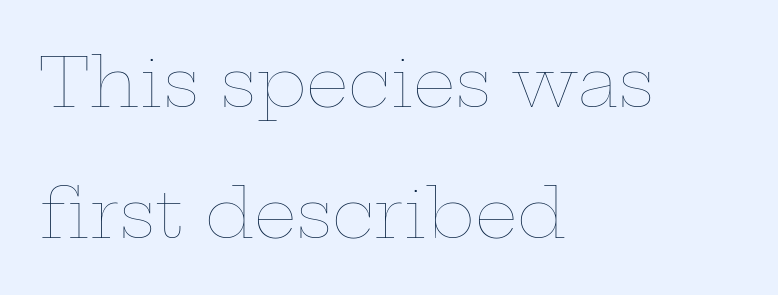
Q: Is the text bold? A: No.
Q: Is the text italic (slanted)? A: No, it is upright.
Q: Is the text underlined? A: No.
Q: How is the paragraph aligned? A: Left-aligned.
Q: Is the spacing between letters normal or unusually wide? A: Normal.
Q: Is the spacing between lines tight, normal or loose? A: Loose.
Q: Width (condensed, normal, or wide)? A: Wide.
Q: Stroke contrast? A: Low.
Q: x-height? A: Medium.
Q: Monospaced? A: No.
